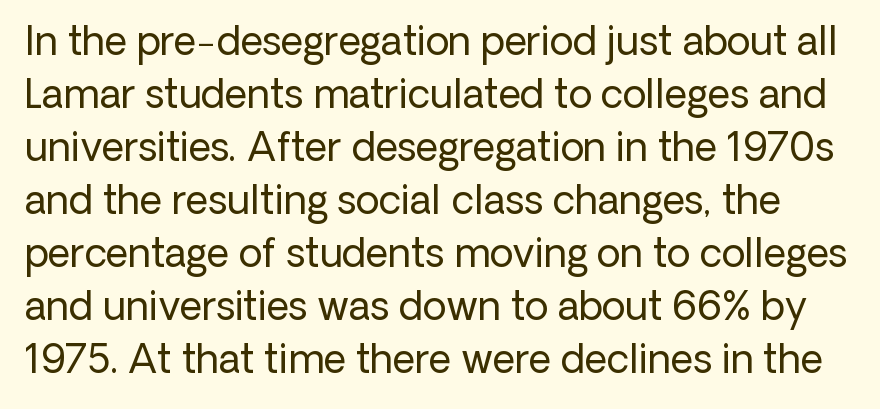
The line texture is even and compact thanks to regular tracking. Counters stay open thanks to moderate or lighter strokes. The text was rendered using a sans face with plain stroke endings. Rows of type keep a routine distance in the vertical direction. These lines are rendered in a variable-pitch font.
